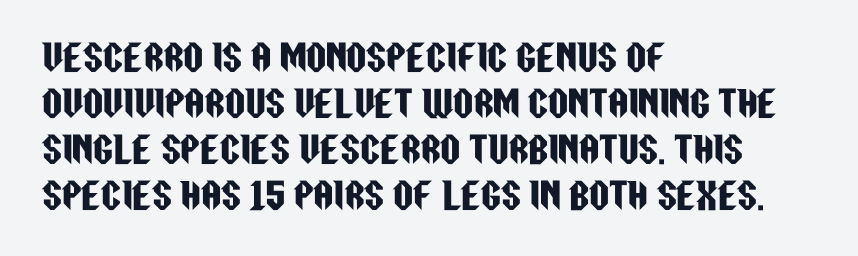
Q: Is the text italic (slanted)? A: No, it is upright.
Q: Is the typeface a serif or a sans-serif typeface? A: Sans-serif.
Q: Is the text underlined? A: No.
Q: How is the paragraph aligned? A: Left-aligned.
Q: Is the spacing between letters normal or unusually wide? A: Normal.
Q: Is the spacing between lines tight, normal or loose? A: Normal.
Q: Width (condensed, normal, or wide)? A: Condensed.
Q: Stroke contrast? A: Low.
Q: x-height? A: Large.
Q: Monospaced? A: No.
